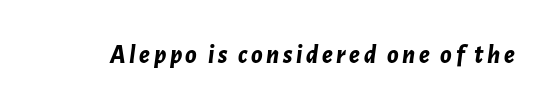
The image shows 26 px bold type, italic (leaning right); set not underlined.
